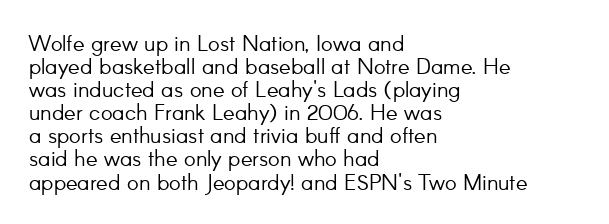
Q: Is the text bold? A: No.
Q: Is the text italic (slanted)? A: No, it is upright.
Q: Is the text underlined? A: No.
Q: How is the paragraph aligned? A: Left-aligned.
Q: Is the spacing between letters normal or unusually wide? A: Normal.
Q: Is the spacing between lines tight, normal or loose? A: Tight.
